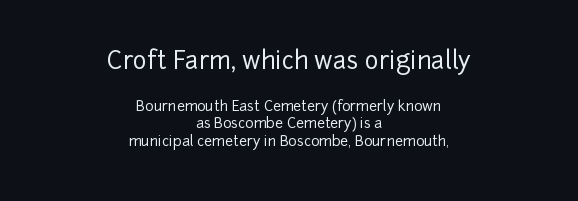
{"italic": "no", "underline": "no", "align": "center", "line_spacing_ratio": 1.24, "letter_spacing": "normal", "letter_spacing_em": 0.0, "larger_block": "first", "size_ratio": 1.71, "glyph_px": 24}
